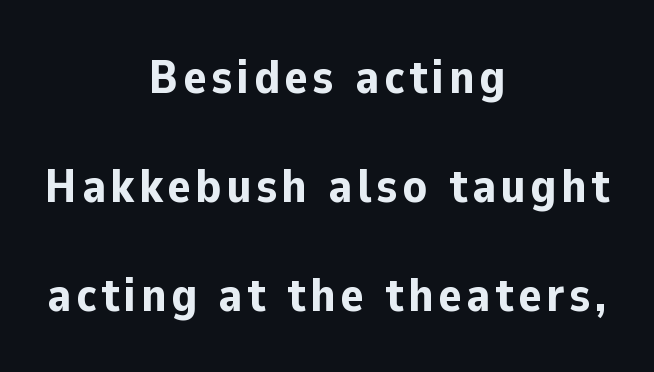
The image shows 48 px bold sans-serif type, upright; set centered, loose line spacing (2.27x), not underlined; low stroke contrast and a medium x-height.
